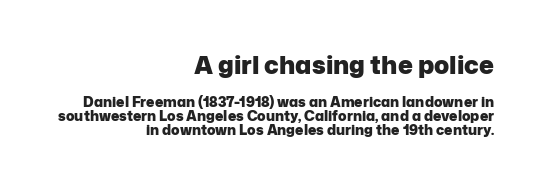
{"italic": "no", "bold": "yes", "underline": "no", "align": "right", "line_spacing": "tight", "line_spacing_ratio": 1.0, "letter_spacing": "normal", "letter_spacing_em": 0.0, "larger_block": "first", "size_ratio": 1.79, "glyph_px": 25}
